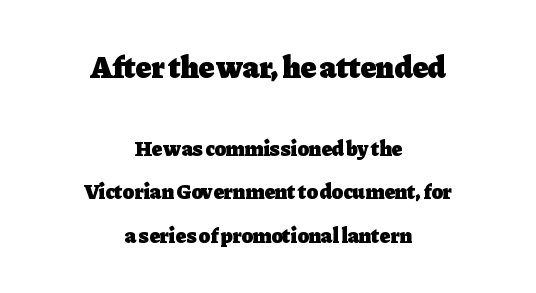
Spacing verdict: proportional, widths tailored to each character. Look at the bottom of the vertical strokes: they flare into serifs here. The type is set solid horizontally, with unmodified tracking. Ascenders rise straight up at ninety degrees. Note: larger setting up top, smaller setting below.
